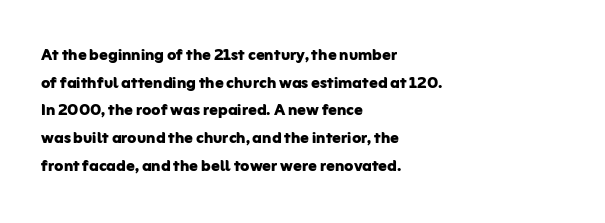
{"italic": "no", "bold": "yes", "underline": "no", "align": "left", "line_spacing": "normal", "line_spacing_ratio": 1.32, "letter_spacing": "normal", "letter_spacing_em": 0.0, "glyph_px": 21}
